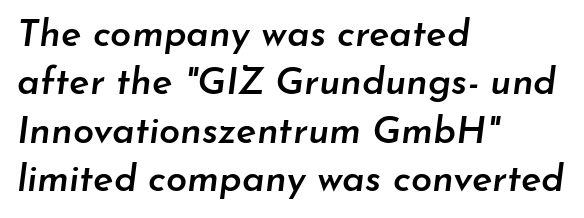
{"italic": "yes", "lean": "right", "slant_degrees": 7, "bold": "semi", "weight": "semibold", "width": "normal", "stroke_contrast": "low", "x_height": "small", "monospaced": "no", "underline": "no", "align": "left", "line_spacing": "normal", "line_spacing_ratio": 1.27, "letter_spacing": "normal", "letter_spacing_em": 0.0, "glyph_px": 38}
